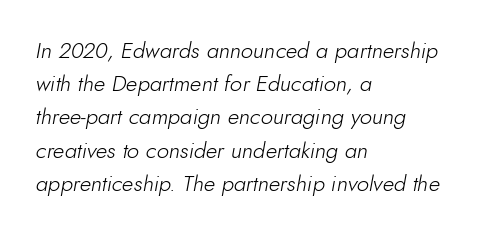
Q: Is the text bold? A: No.
Q: Is the text italic (slanted)? A: Yes, it leans right by about 10 degrees.
Q: Is the text underlined? A: No.
Q: How is the paragraph aligned? A: Left-aligned.
Q: Is the spacing between letters normal or unusually wide? A: Normal.
Q: Is the spacing between lines tight, normal or loose? A: Normal.
